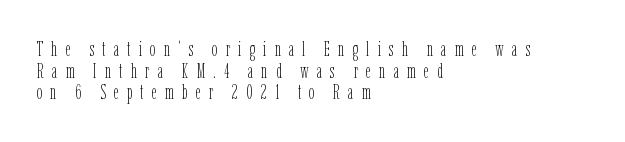
Q: Is the text bold? A: No.
Q: Is the text italic (slanted)? A: No, it is upright.
Q: Is the text underlined? A: No.
Q: How is the paragraph aligned? A: Left-aligned.
Q: Is the spacing between letters normal or unusually wide? A: Unusually wide.
Q: Is the spacing between lines tight, normal or loose? A: Tight.
